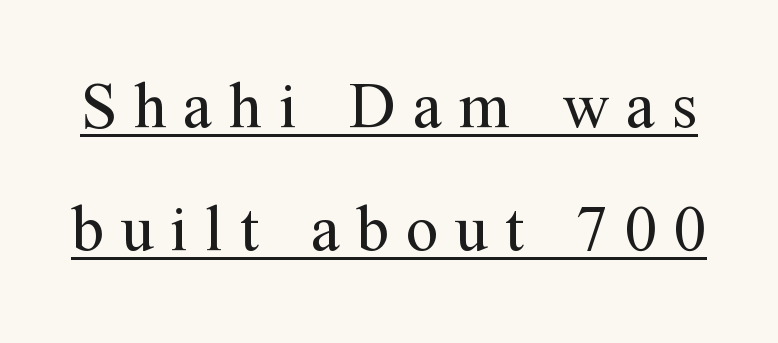
The image shows 65 px regular-weight serif type, upright; set loose line spacing (1.9x), unusually wide letter spacing (+0.26 em), underlined; medium stroke contrast and a medium x-height.
